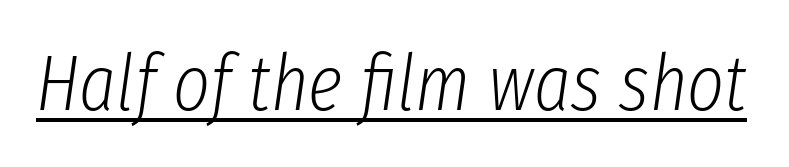
Q: Is the text bold? A: No.
Q: Is the text italic (slanted)? A: Yes, it leans right by about 8 degrees.
Q: Is the text underlined? A: Yes.
Q: Is the spacing between letters normal or unusually wide? A: Normal.
Q: Width (condensed, normal, or wide)? A: Condensed.
Q: Stroke contrast? A: Low.
Q: x-height? A: Medium.
Q: Monospaced? A: No.
